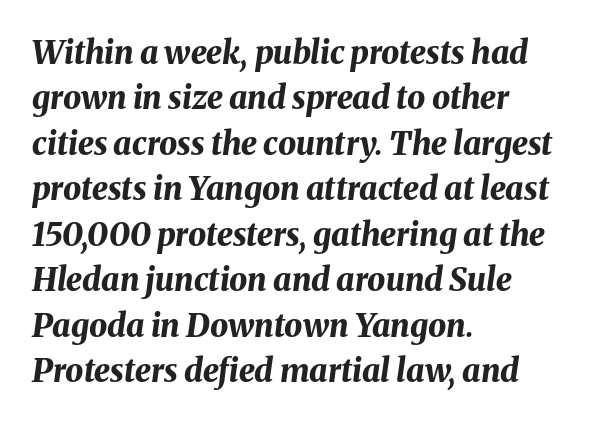
Q: Is the text bold? A: Yes.
Q: Is the text italic (slanted)? A: Yes, it leans right by about 8 degrees.
Q: Is the text underlined? A: No.
Q: How is the paragraph aligned? A: Left-aligned.
Q: Is the spacing between letters normal or unusually wide? A: Normal.
Q: Is the spacing between lines tight, normal or loose? A: Normal.
Q: Width (condensed, normal, or wide)? A: Normal.
Q: Stroke contrast? A: Medium.
Q: x-height? A: Medium.
Q: Monospaced? A: No.
